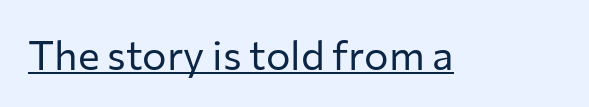
The image shows 41 px regular-weight sans-serif type, upright; set normal letter spacing, underlined; low stroke contrast and a medium x-height.
